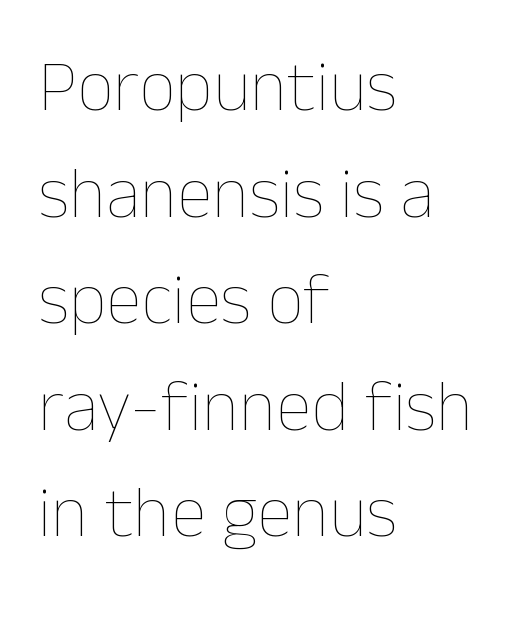
{"italic": "no", "bold": "no", "weight": "thin", "width": "normal", "stroke_contrast": "low", "x_height": "medium", "monospaced": "no", "underline": "no", "align": "left", "line_spacing": "normal", "line_spacing_ratio": 1.46, "letter_spacing": "normal", "letter_spacing_em": 0.0, "glyph_px": 73}
